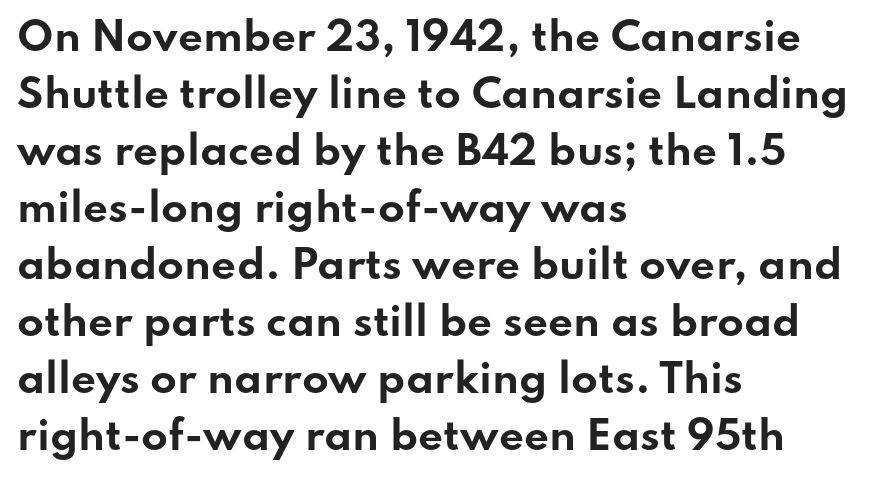
Descender tails drop into unmarked territory. The rendering uses natural spacing where letterforms have individual widths. Inter-character spacing is left at the font's built-in metrics. This is heavy type, rendered in bold.
